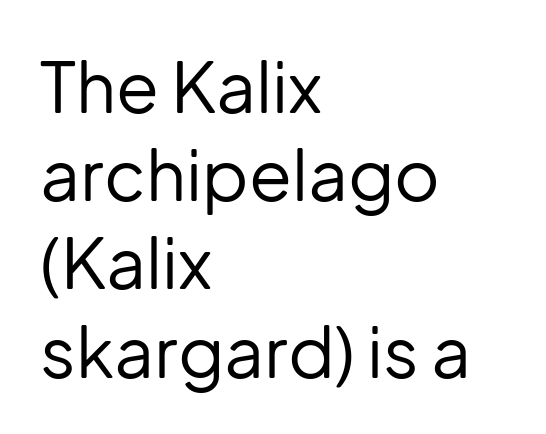
Horizontal alignment here is leftward, the default for most running prose. Has an underline been added? It has not. Proportional: the letters do not fall into vertical columns. Quick note: not italic, upright. These lines are composed in type without serifs. Reading down the column, the eye jumps a familiar distance to each next line.
